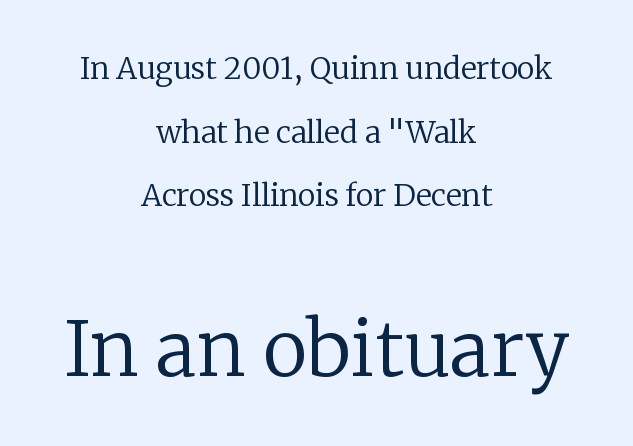
The font family rendered here belongs to the serif group. The typography opts for an upright posture over an oblique one. Proportional: the letters do not fall into vertical columns. The space directly below the letters is spotless. The lines in this sample share a center point and differ in where they start and stop. Each stroke keeps to a modest, everyday thickness or less.
